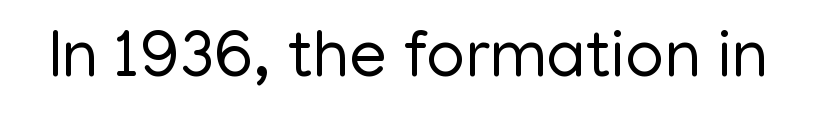
Q: Is the text bold? A: No.
Q: Is the text italic (slanted)? A: No, it is upright.
Q: Is the typeface a serif or a sans-serif typeface? A: Sans-serif.
Q: Is the text underlined? A: No.
Q: Is the spacing between letters normal or unusually wide? A: Normal.
Q: Width (condensed, normal, or wide)? A: Normal.
Q: Stroke contrast? A: Low.
Q: x-height? A: Medium.
Q: Monospaced? A: No.
